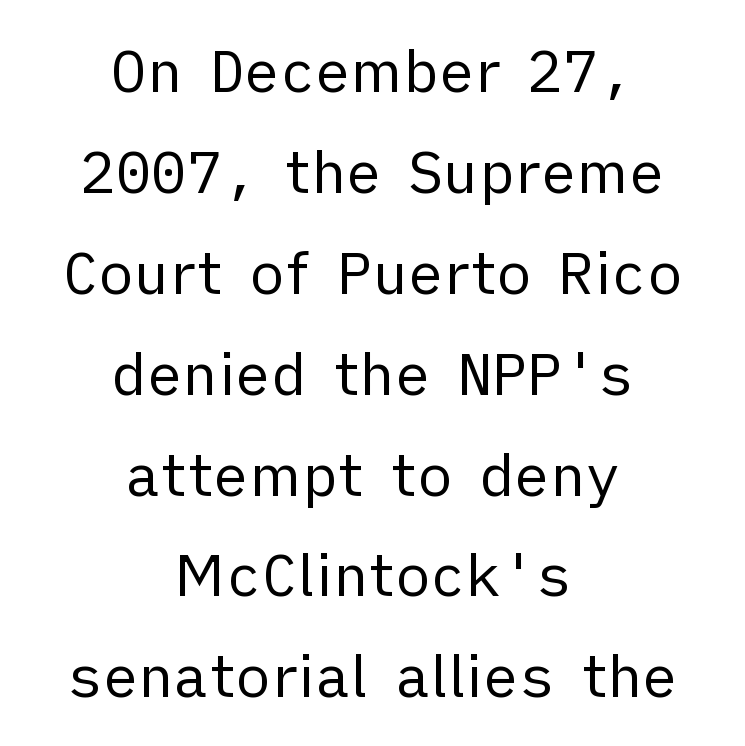
Q: Is the text bold? A: No.
Q: Is the text italic (slanted)? A: No, it is upright.
Q: Is the typeface a serif or a sans-serif typeface? A: Sans-serif.
Q: Is the text underlined? A: No.
Q: How is the paragraph aligned? A: Centered.
Q: Is the spacing between letters normal or unusually wide? A: Normal.
Q: Width (condensed, normal, or wide)? A: Normal.
Q: Stroke contrast? A: Low.
Q: x-height? A: Medium.
Q: Monospaced? A: No.
